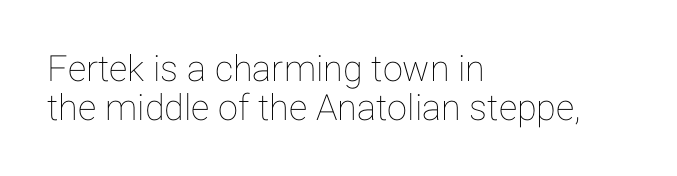
{"italic": "no", "width": "normal", "stroke_contrast": "low", "x_height": "medium", "monospaced": "no", "underline": "no", "align": "left", "line_spacing": "tight", "line_spacing_ratio": 1.08, "letter_spacing": "normal", "letter_spacing_em": 0.0, "glyph_px": 36}
